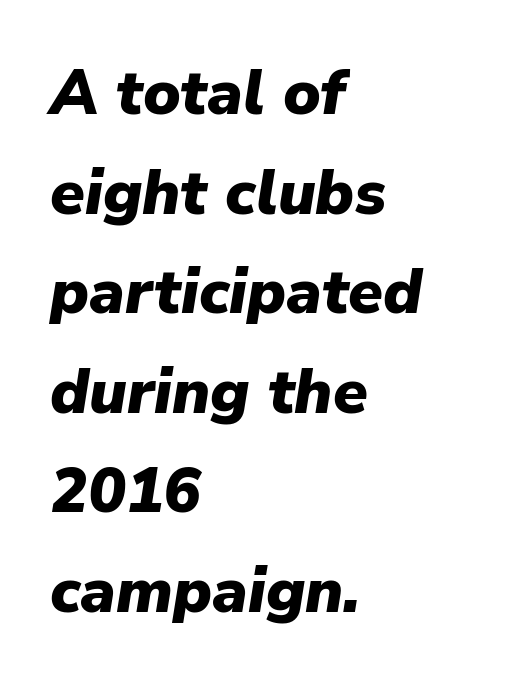
{"italic": "yes", "lean": "right", "slant_degrees": 9, "bold": "yes", "weight": "heavy", "width": "normal", "stroke_contrast": "low", "x_height": "medium", "monospaced": "no", "underline": "no", "align": "left", "line_spacing": "normal", "line_spacing_ratio": 1.58, "letter_spacing": "normal", "letter_spacing_em": 0.0, "glyph_px": 63}
